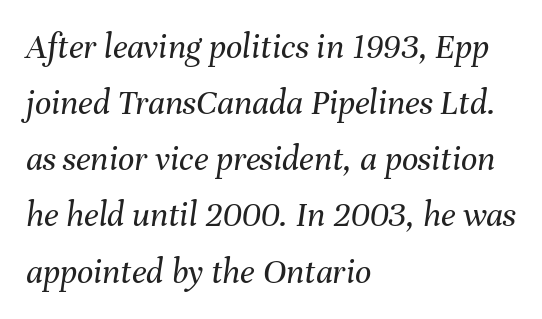
Counters stay open thanks to moderate or lighter strokes. The face used here is proportionally spaced, like ordinary book or web type. The strip under each line holds only bare page. Letter spacing: default. Is there much room between lines? A standard amount, neither cramped nor airy.
